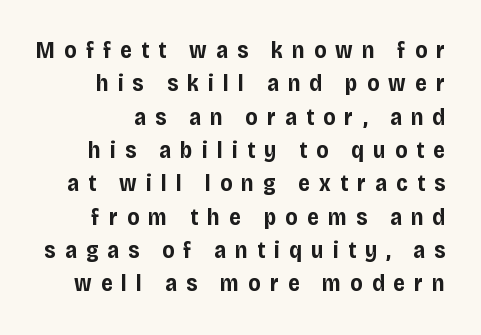
The designer left line spacing at the default. Only glyphs here, with clear space below each row. The horizontal fit of the characters is loose and conspicuously gappy. You'd pick this weight for a headline — it's a proper bold. Quick note: not italic, upright.
